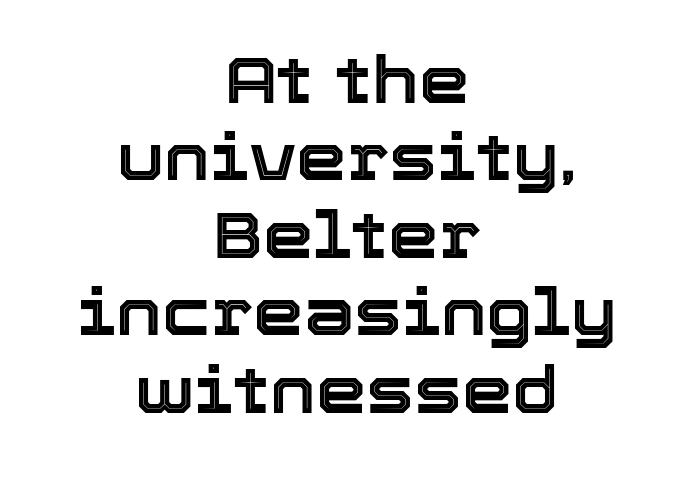
Q: Is the text italic (slanted)? A: No, it is upright.
Q: Is the text underlined? A: No.
Q: How is the paragraph aligned? A: Centered.
Q: Is the spacing between letters normal or unusually wide? A: Normal.
Q: Width (condensed, normal, or wide)? A: Normal.
Q: x-height? A: Medium.
Q: Monospaced? A: No.
